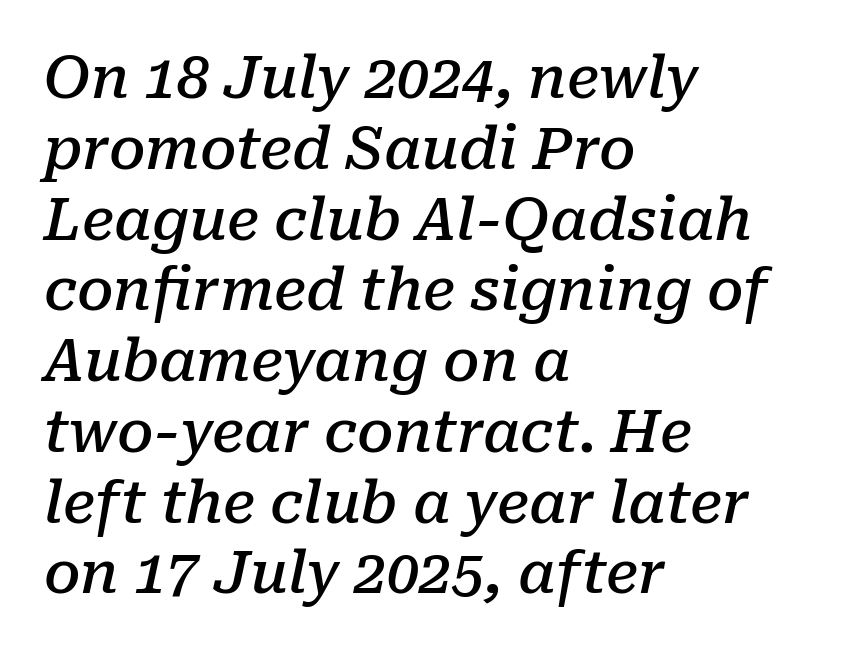
{"serif": "yes", "italic": "yes", "lean": "right", "slant_degrees": 10, "bold": "semi", "weight": "semibold", "width": "normal", "stroke_contrast": "low", "x_height": "medium", "monospaced": "no", "underline": "no", "align": "left", "line_spacing_ratio": 1.22, "letter_spacing": "normal", "letter_spacing_em": 0.0, "glyph_px": 58}
